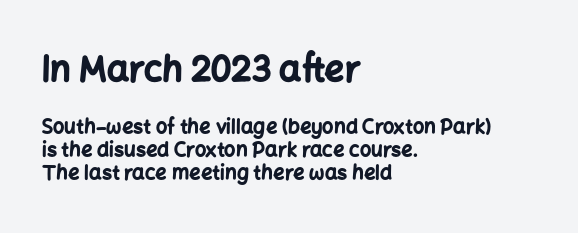
The image shows 35 px bold sans-serif type, upright; set left-aligned, line spacing 1.16x, normal letter spacing, not underlined; the first (top) block is 1.75x larger; low stroke contrast and a medium x-height.
